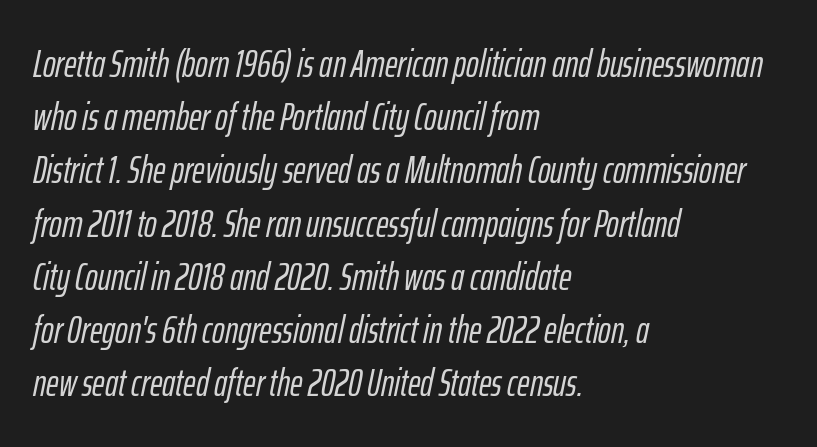
The image shows 38 px condensed type, italic (leaning right); set left-aligned, normal line spacing (1.4x), normal letter spacing, not underlined; low stroke contrast and a medium x-height.
